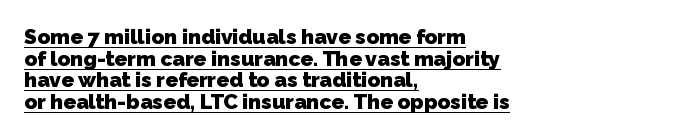
{"bold": "yes", "underline": "yes", "align": "left", "line_spacing": "tight", "line_spacing_ratio": 1.03, "letter_spacing": "normal", "letter_spacing_em": 0.0, "glyph_px": 21}
